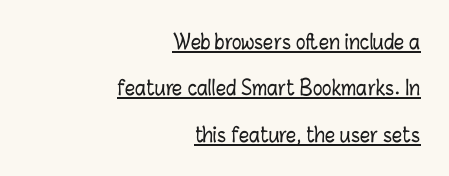
Check the space under the baseline: a stroke is drawn there. Successive baselines arrive slowly, with a big drop between each. Is the block centered? No — it sits flush against the right margin. Nothing unusual about the tracking: characters are spaced as the font intends. Is there any slant? The stems are plumb.
